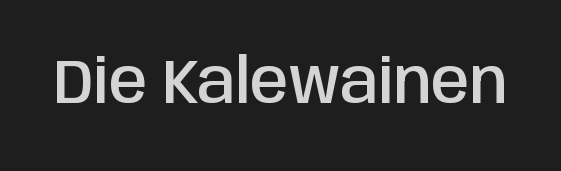
The image shows 62 px semibold, condensed sans-serif type, upright; set normal letter spacing, not underlined; low stroke contrast and a large x-height.
